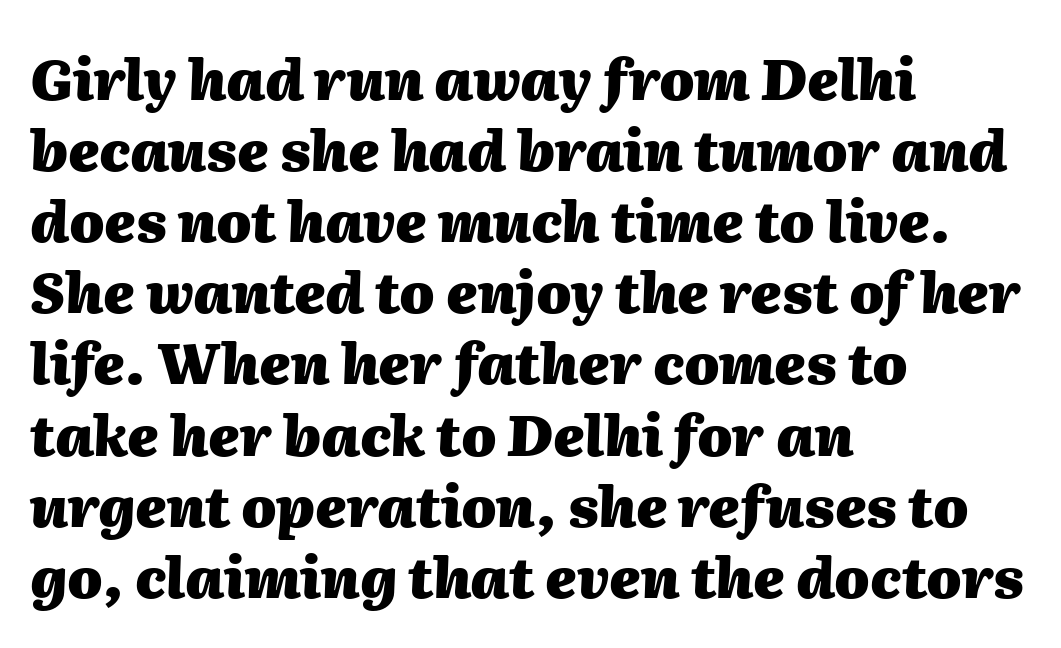
Q: Is the text bold? A: Yes.
Q: Is the text italic (slanted)? A: Yes, it leans right by about 2 degrees.
Q: Is the text underlined? A: No.
Q: How is the paragraph aligned? A: Left-aligned.
Q: Is the spacing between letters normal or unusually wide? A: Normal.
Q: Is the spacing between lines tight, normal or loose? A: Normal.
Q: Width (condensed, normal, or wide)? A: Normal.
Q: Stroke contrast? A: Medium.
Q: x-height? A: Medium.
Q: Monospaced? A: No.
